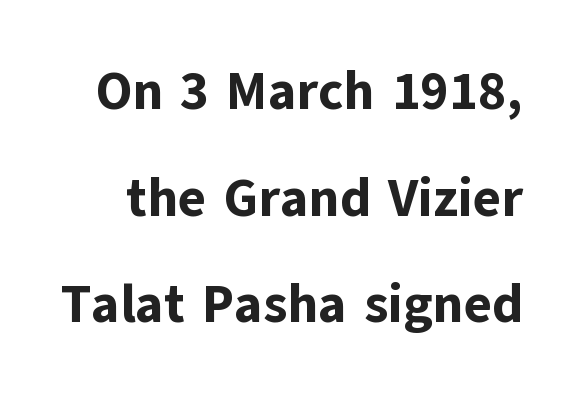
The letters advance in unequal steps, a hallmark of proportional type. Widely set lines give the paragraph a tall, airy silhouette. Any mark beneath the type? The region is blank. A dark, heavy texture on the line: the type is bold. Nothing sits at the stroke ends, so this counts as sans-serif.
